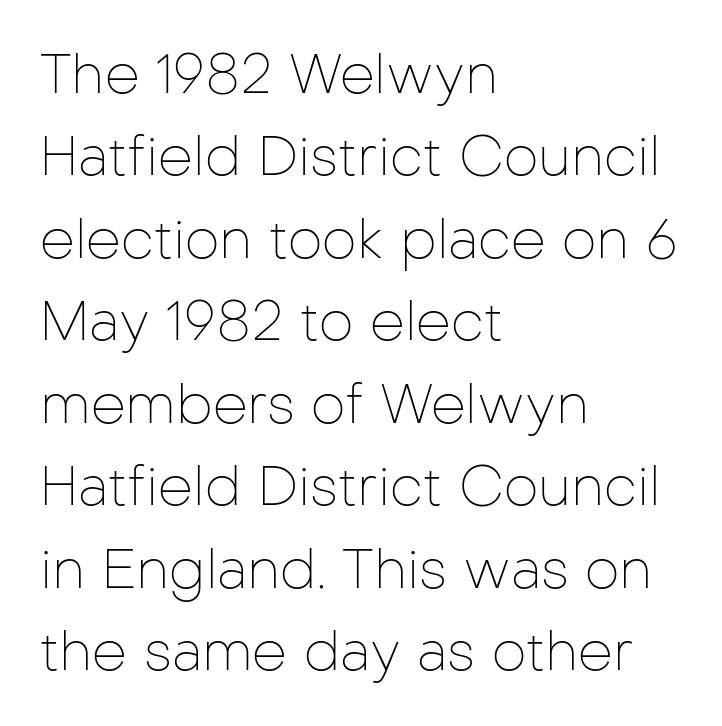
{"serif": "no", "italic": "no", "bold": "no", "weight": "thin", "width": "normal", "stroke_contrast": "low", "x_height": "medium", "monospaced": "no", "underline": "no", "align": "left", "line_spacing": "normal", "line_spacing_ratio": 1.5, "letter_spacing": "normal", "letter_spacing_em": 0.0, "glyph_px": 55}
